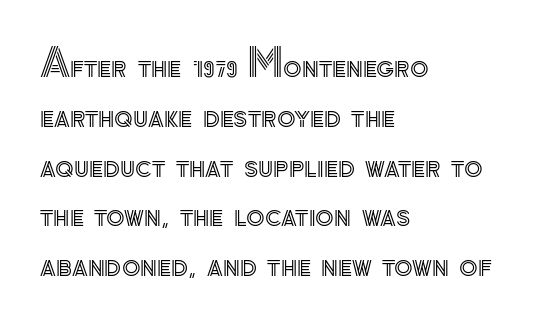
The face used here is proportionally spaced, like ordinary book or web type. Is there much room between lines? A standard amount, neither cramped nor airy. Each line starts at the same left margin while the right side varies. The space directly below the letters is spotless. Italic? Not at all — the glyphs are vertical. Here the glyphs are tracked normally, forming tight word shapes.
